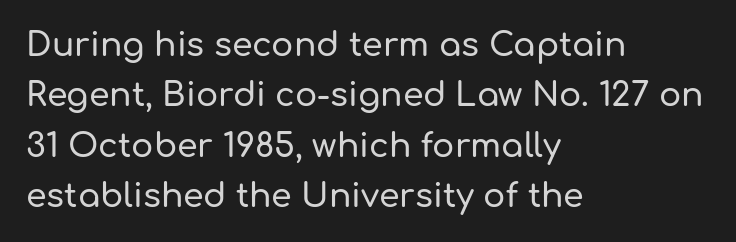
{"serif": "no", "italic": "no", "width": "normal", "stroke_contrast": "low", "x_height": "medium", "monospaced": "no", "underline": "no", "align": "left", "line_spacing": "normal", "line_spacing_ratio": 1.53, "letter_spacing": "normal", "letter_spacing_em": 0.0, "glyph_px": 33}
